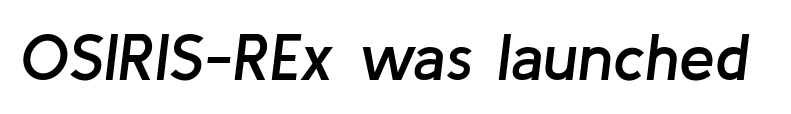
{"italic": "yes", "lean": "right", "slant_degrees": 8, "bold": "semi", "weight": "semibold", "width": "normal", "stroke_contrast": "low", "x_height": "medium", "monospaced": "no", "underline": "no", "letter_spacing": "normal", "letter_spacing_em": 0.0, "glyph_px": 64}
